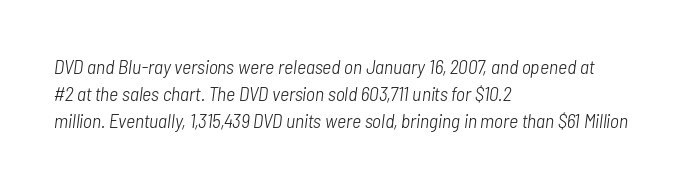
The image shows 20 px text type, italic (leaning right); set left-aligned, normal line spacing (1.35x), normal letter spacing, not underlined.
